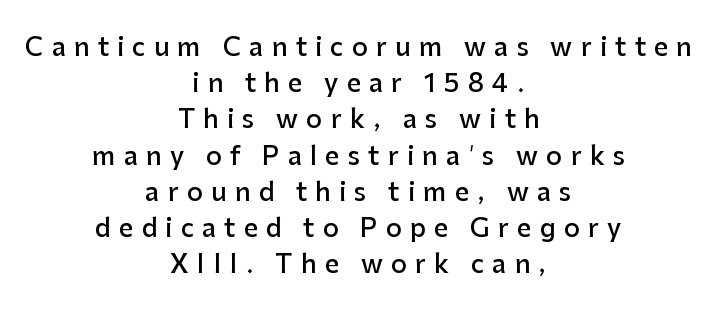
The image shows 25 px text type, upright; set centered, normal line spacing (1.45x), unusually wide letter spacing (+0.33 em), not underlined.
